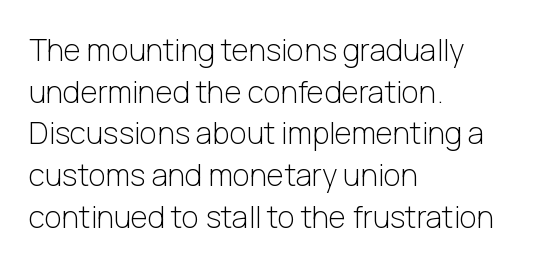
Q: Is the text bold? A: No.
Q: Is the text italic (slanted)? A: No, it is upright.
Q: Is the typeface a serif or a sans-serif typeface? A: Sans-serif.
Q: Is the text underlined? A: No.
Q: How is the paragraph aligned? A: Left-aligned.
Q: Is the spacing between letters normal or unusually wide? A: Normal.
Q: Is the spacing between lines tight, normal or loose? A: Normal.
Q: Width (condensed, normal, or wide)? A: Normal.
Q: Stroke contrast? A: Low.
Q: x-height? A: Medium.
Q: Monospaced? A: No.
